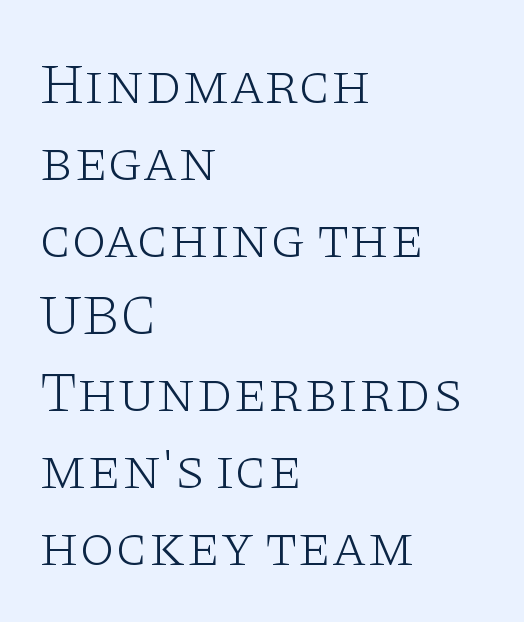
The letters advance in unequal steps, a hallmark of proportional type. Line spacing here is normal. The lines in this sample share a left origin and differ only in where they stop. A serif font was chosen for this passage. Weight class: somewhere from thin through regular. Is there any slant? The stems are plumb.
